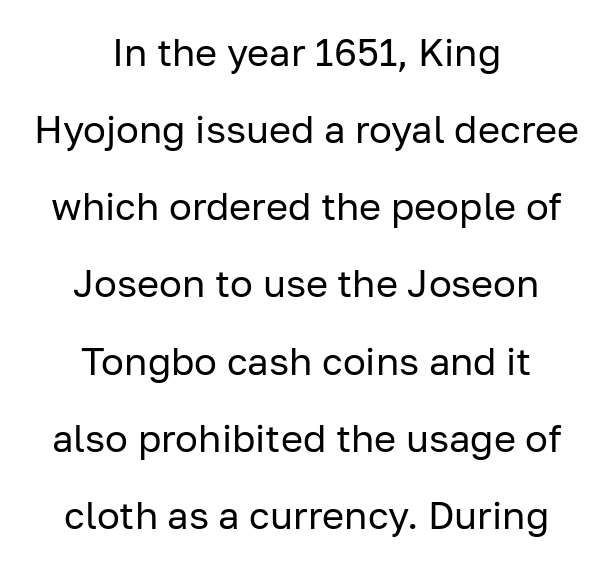
Q: Is the text bold? A: No.
Q: Is the text italic (slanted)? A: No, it is upright.
Q: Is the typeface a serif or a sans-serif typeface? A: Sans-serif.
Q: Is the text underlined? A: No.
Q: How is the paragraph aligned? A: Centered.
Q: Is the spacing between letters normal or unusually wide? A: Normal.
Q: Is the spacing between lines tight, normal or loose? A: Loose.
Q: Width (condensed, normal, or wide)? A: Normal.
Q: Stroke contrast? A: Low.
Q: x-height? A: Medium.
Q: Monospaced? A: No.
